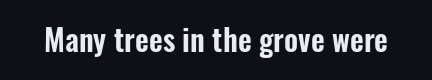
Is the letter spacing exaggerated? No — it looks like the ordinary default. Lines of text with bare space underneath. A typesetter would label this face a sans. Varying glyph widths throughout — classic text-font behaviour. Tall strokes in this sample are plumb rather than angled.
